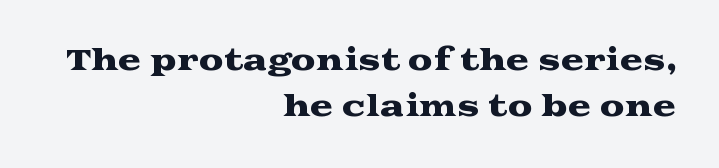
The image shows 28 px wide serif type, upright; set right-aligned, normal line spacing (1.63x), normal letter spacing, not underlined; medium stroke contrast and a medium x-height.
